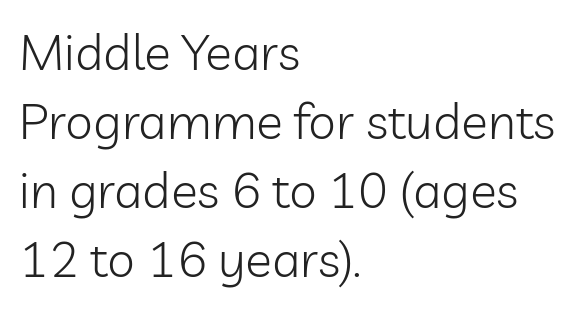
Line beginnings align vertically; line endings do not. Upright lettering throughout. Successive baselines arrive at the customary interval. This sample uses plain, unmodified letter spacing.
